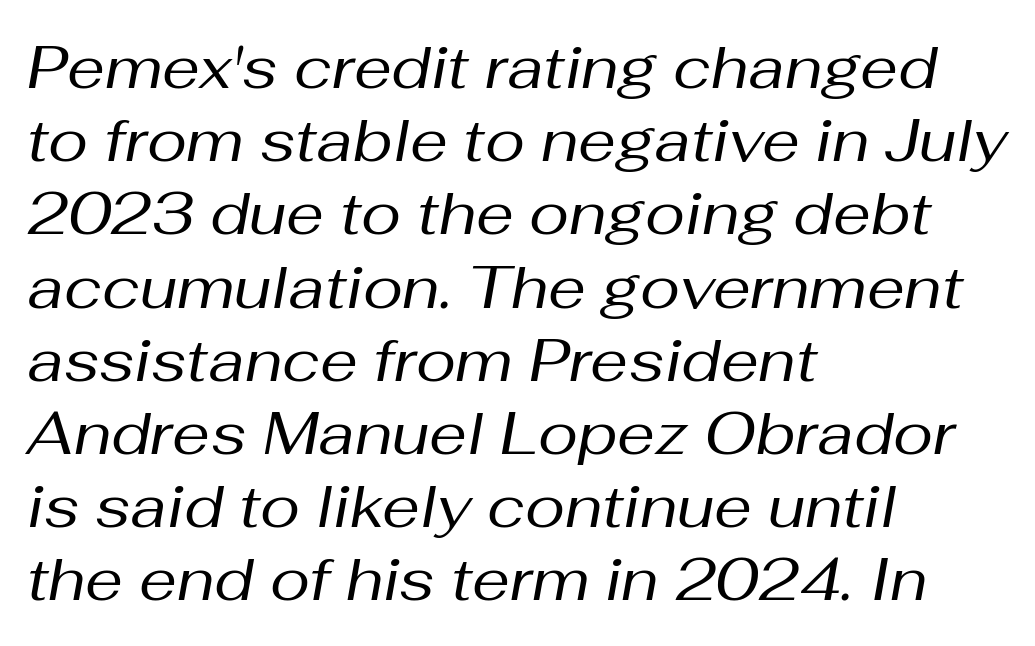
Style check: oblique. The rendering uses natural spacing where letterforms have individual widths. A classic flush-left, rag-right setting is used for this passage. Words float on clear page, feet unadorned.
